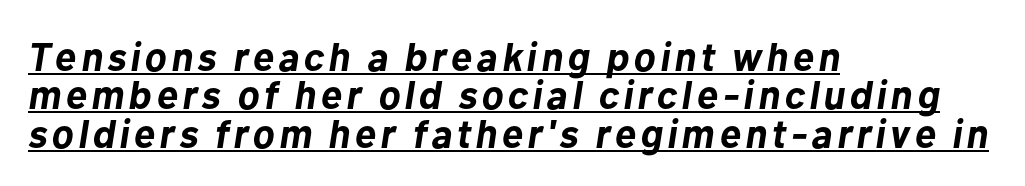
The image shows 40 px bold type, italic (leaning right); set left-aligned, tight line spacing (0.96x), underlined; low stroke contrast and a medium x-height.
